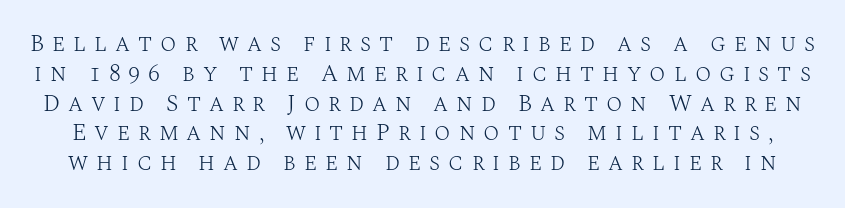
This reads as an unemphasized weight, regular at the heaviest. The space directly below the letters is spotless. In terms of letterspacing, this is a distinctly airy, spread setting. Posture: vertical.
